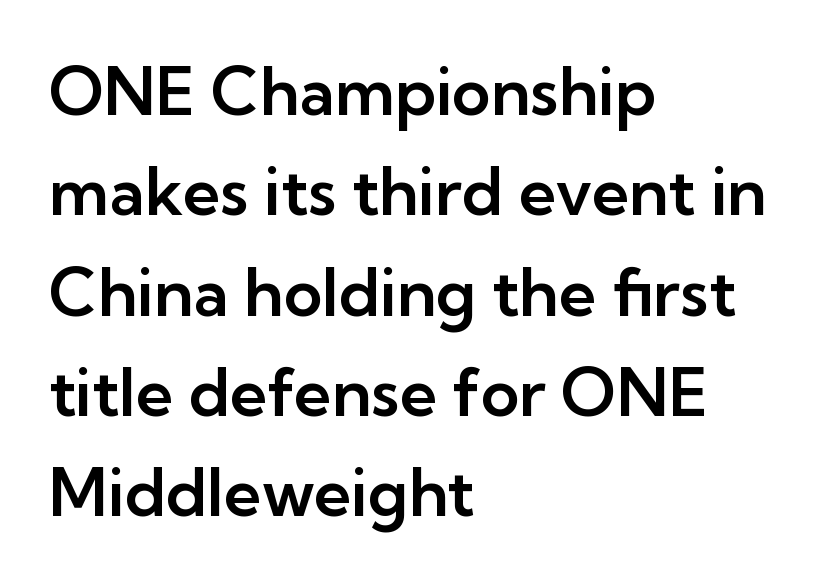
The image shows 66 px sans-serif type, upright; set left-aligned, normal line spacing (1.52x), normal letter spacing, not underlined; low stroke contrast and a medium x-height.
